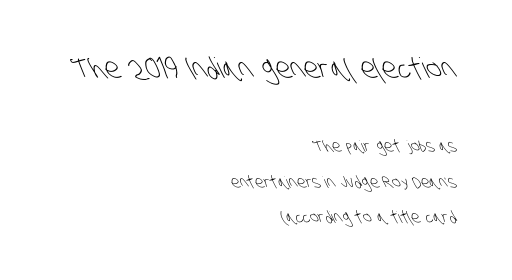
The lines are spread far apart with generous leading. This rendering employs a face without finishing strokes, i.e., a sans-serif. These lines keep a tight, regular rhythm from letter to letter. Think of a printed novel: that variable character pitch is what you see here.
